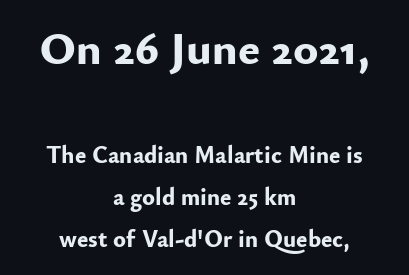
Do the characters align in a grid? No, the font is proportional. This rendering features lettering with no underline. The line texture is even and compact thanks to regular tracking. These lines are centered, leaving both edges ragged. This rendering employs a face without finishing strokes, i.e., a sans-serif. Compare the two chunks: the upper has the greater cap height.
